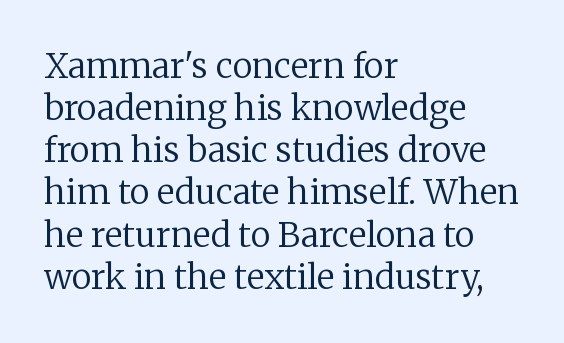
Stroke thickness stays within the range of a standard reading face or lighter. Is there any slant? The stems are plumb. This sample has the flowing, uneven cadence of proportional lettering. Unmarked baselines from the first word to the last. The lines are quadded left. Students, note that the glyphs here touch the page at normal intervals.
